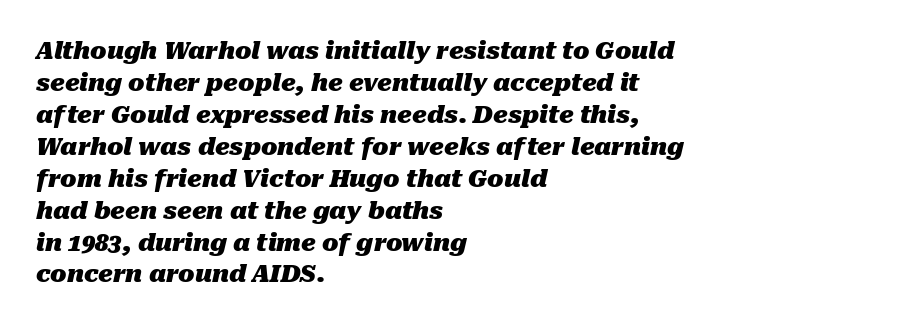
{"italic": "yes", "lean": "right", "slant_degrees": 10, "bold": "yes", "underline": "no", "align": "left", "line_spacing": "normal", "line_spacing_ratio": 1.33, "letter_spacing": "normal", "letter_spacing_em": 0.0, "glyph_px": 24}
